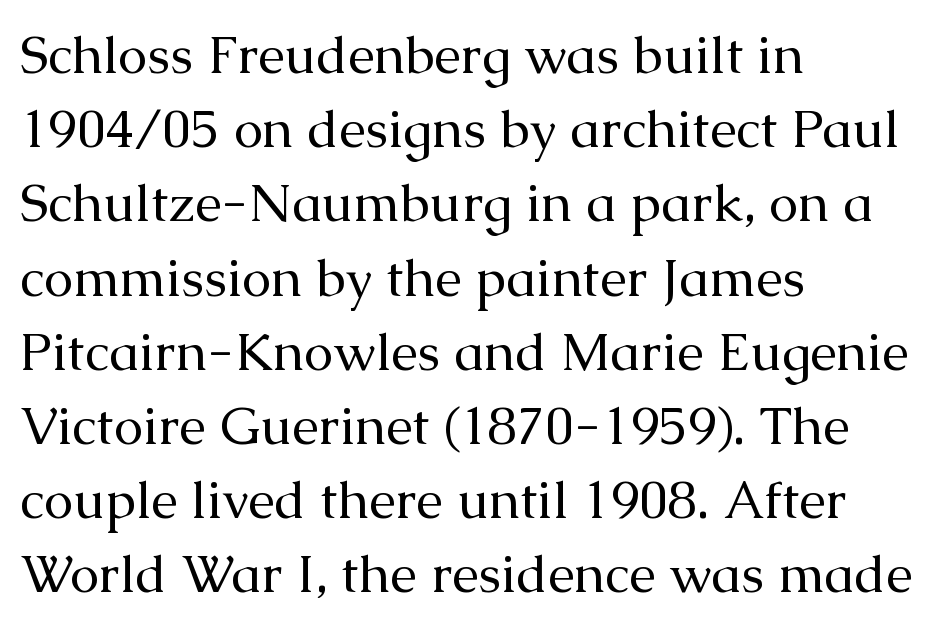
The typography opts for an upright posture over an oblique one. What's the leading like? Ordinary, nothing unusual. The zone under the glyphs is completely vacant. Small tapered or slab feet sit at the stroke ends, so this counts as serif.
